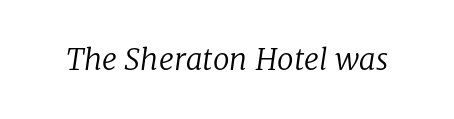
Q: Is the text bold? A: No.
Q: Is the text italic (slanted)? A: Yes, it leans right by about 8 degrees.
Q: Is the typeface a serif or a sans-serif typeface? A: Serif.
Q: Is the text underlined? A: No.
Q: Is the spacing between letters normal or unusually wide? A: Normal.
Q: Width (condensed, normal, or wide)? A: Normal.
Q: Stroke contrast? A: Low.
Q: x-height? A: Medium.
Q: Monospaced? A: No.
